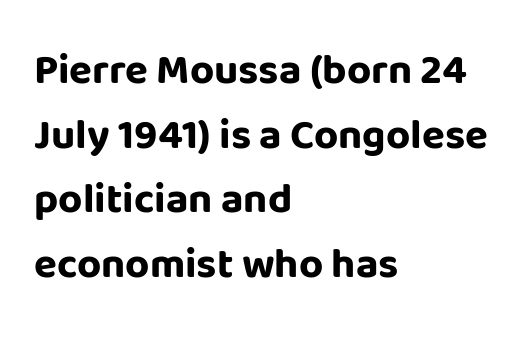
Q: Is the text bold? A: Yes.
Q: Is the text italic (slanted)? A: No, it is upright.
Q: Is the typeface a serif or a sans-serif typeface? A: Sans-serif.
Q: Is the text underlined? A: No.
Q: How is the paragraph aligned? A: Left-aligned.
Q: Is the spacing between letters normal or unusually wide? A: Normal.
Q: Is the spacing between lines tight, normal or loose? A: Normal.
Q: Width (condensed, normal, or wide)? A: Normal.
Q: Stroke contrast? A: Low.
Q: x-height? A: Large.
Q: Monospaced? A: No.
